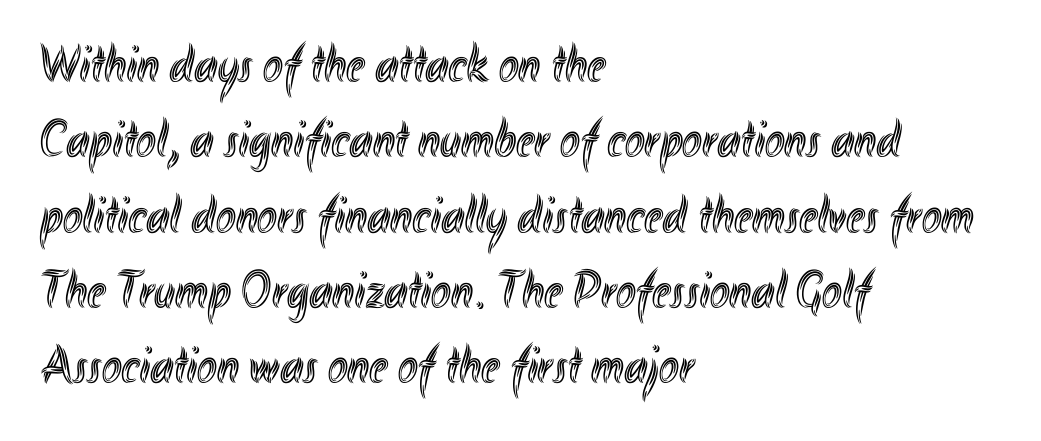
The image shows 53 px condensed type; set left-aligned, normal line spacing (1.42x), normal letter spacing, not underlined; a small x-height.
